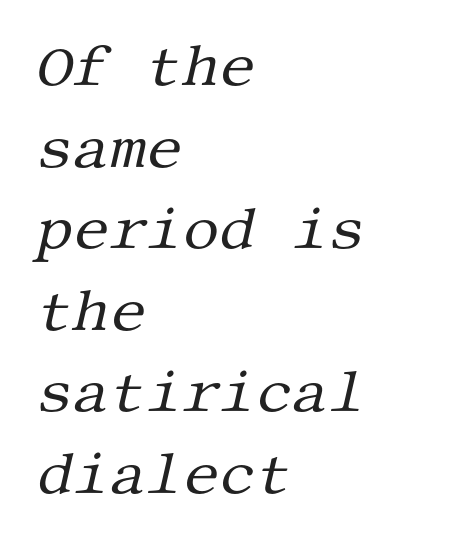
Q: Is the text bold? A: No.
Q: Is the text italic (slanted)? A: Yes, it leans right by about 13 degrees.
Q: Is the typeface a serif or a sans-serif typeface? A: Serif.
Q: Is the text underlined? A: No.
Q: How is the paragraph aligned? A: Left-aligned.
Q: Is the spacing between letters normal or unusually wide? A: Normal.
Q: Is the spacing between lines tight, normal or loose? A: Normal.
Q: Width (condensed, normal, or wide)? A: Normal.
Q: Stroke contrast? A: Medium.
Q: x-height? A: Large.
